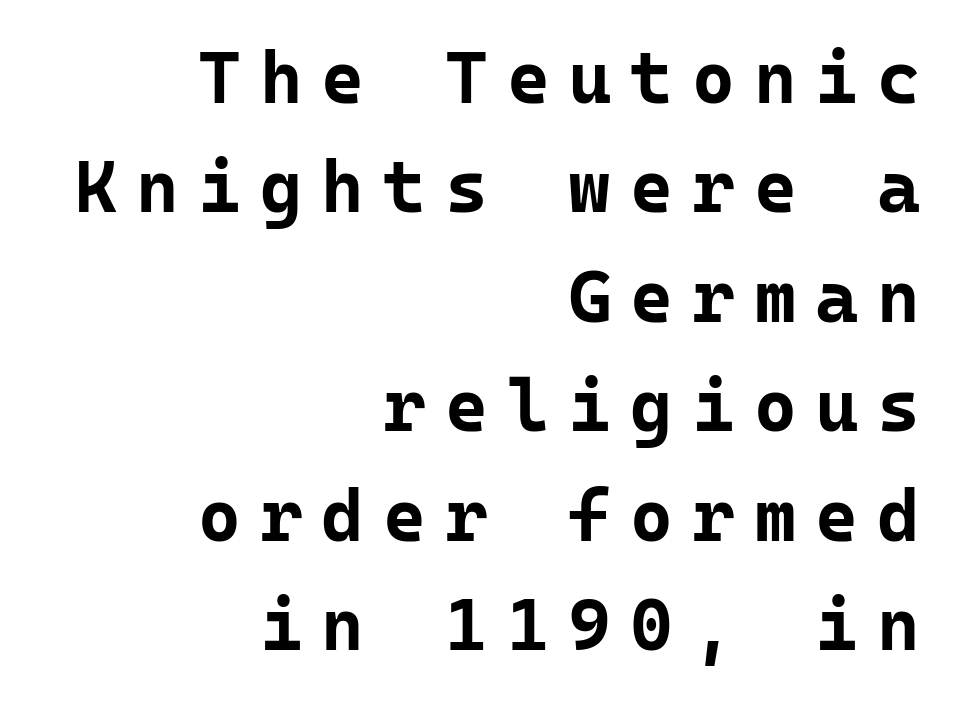
The image shows 73 px bold sans-serif type, upright, monospaced; set right-aligned, normal line spacing (1.5x), unusually wide letter spacing (+0.26 em), not underlined; low stroke contrast and a medium x-height.
